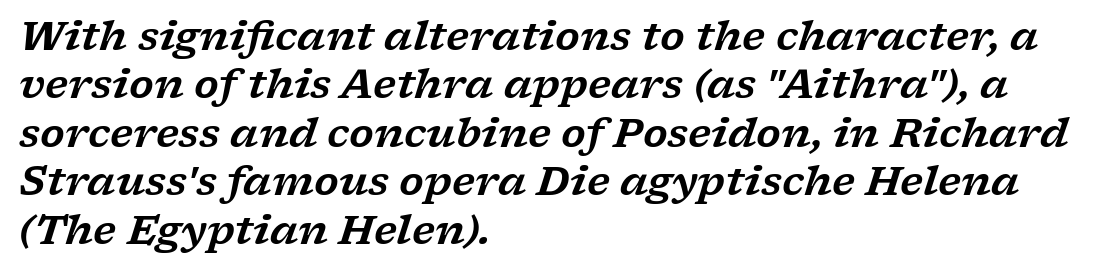
The image shows 40 px wide serif type, italic (leaning right); set left-aligned, line spacing 1.21x, normal letter spacing, not underlined; low stroke contrast and a medium x-height.
